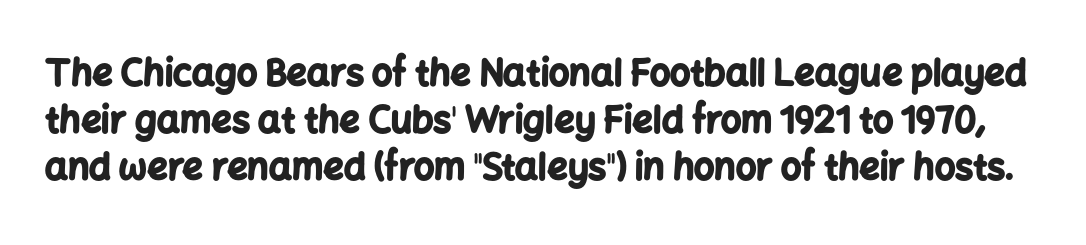
{"serif": "no", "italic": "no", "bold": "yes", "weight": "bold", "width": "normal", "stroke_contrast": "low", "x_height": "medium", "monospaced": "no", "underline": "no", "line_spacing": "normal", "line_spacing_ratio": 1.3, "letter_spacing": "normal", "letter_spacing_em": 0.0, "glyph_px": 36}
